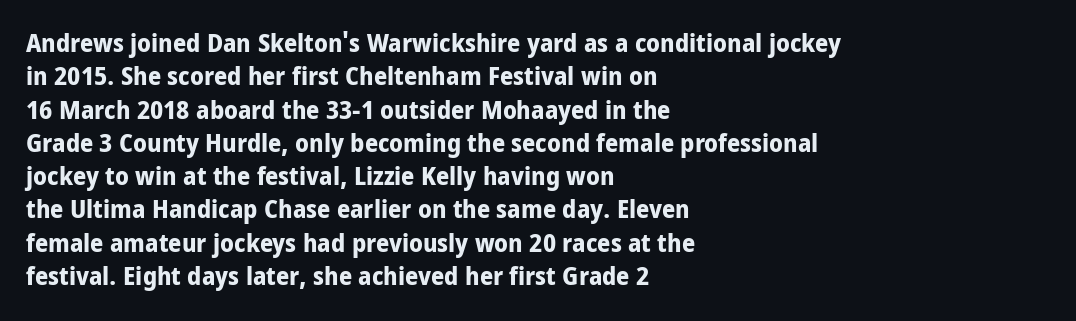
In terms of posture, this sample is upright. Look at the stroke-to-counter ratio: heavy, a bold. Notice how descenders clear the ascenders below comfortably — that's standard leading. The zone under the glyphs is completely vacant. The rendering keeps characters at their native spacing.
